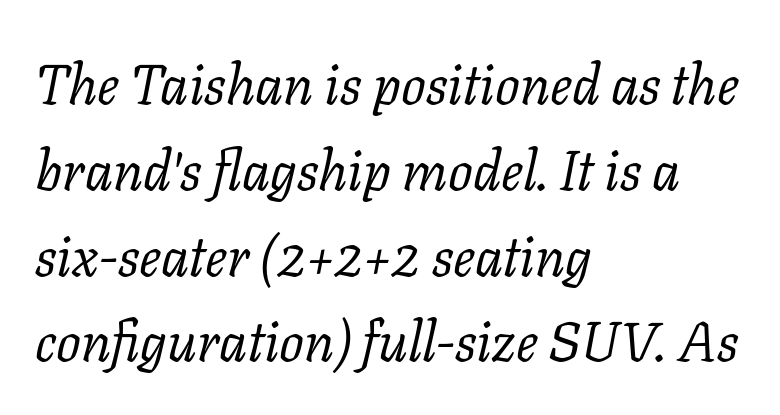
You can tell from the footed stems that serif type was used. Casual observation: everything's shoved over to the left. The gaps between neighbouring characters are ordinary and unremarkable. Underlining? Definitely not there. Do the characters align in a grid? No, the font is proportional. Notice how descenders clear the ascenders below comfortably — that's standard leading.
